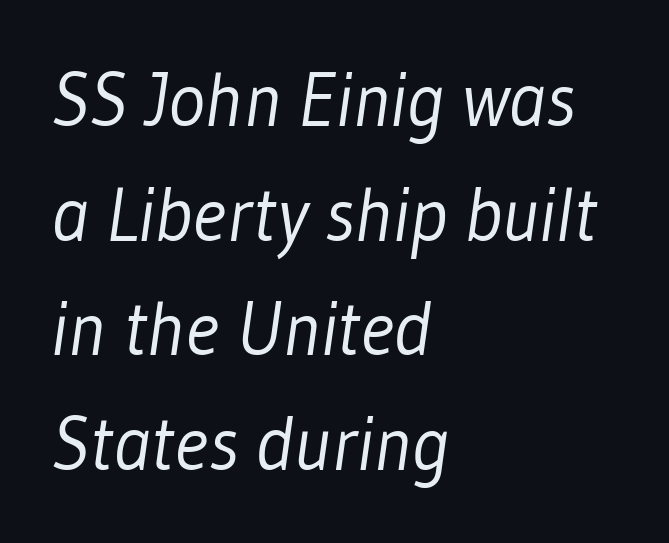
{"serif": "no", "bold": "no", "weight": "light", "width": "condensed", "stroke_contrast": "low", "x_height": "medium", "monospaced": "no", "underline": "no", "align": "left", "line_spacing": "normal", "line_spacing_ratio": 1.49, "letter_spacing": "normal", "letter_spacing_em": 0.0, "glyph_px": 77}
